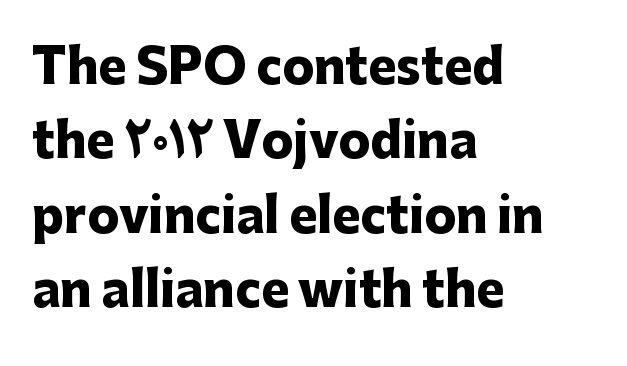
The axis of the letterforms is exactly vertical. The rendering anchors every line to the left-hand side. The lines sit at an ordinary, default distance from one another. Look at the bottom of the vertical strokes: they stop flat, with no serifs. Check under the words: just untouched page. Short note: letters normally spaced.
